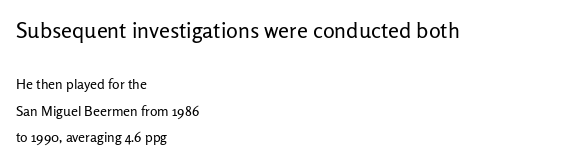
{"italic": "no", "bold": "no", "underline": "no", "align": "left", "line_spacing_ratio": 1.89, "letter_spacing": "normal", "letter_spacing_em": 0.0, "larger_block": "first", "size_ratio": 1.57, "glyph_px": 22}
